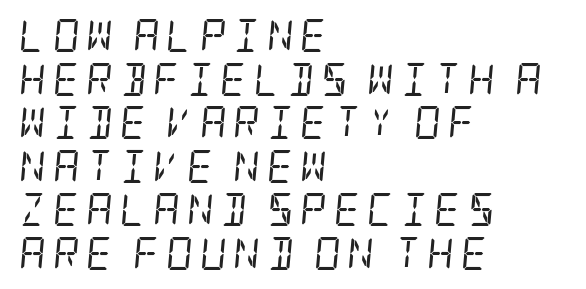
Q: Is the text bold? A: No.
Q: Is the text italic (slanted)? A: Yes, it leans right by about 5 degrees.
Q: Is the typeface a serif or a sans-serif typeface? A: Serif.
Q: Is the text underlined? A: No.
Q: How is the paragraph aligned? A: Left-aligned.
Q: Is the spacing between letters normal or unusually wide? A: Unusually wide.
Q: Is the spacing between lines tight, normal or loose? A: Normal.
Q: Width (condensed, normal, or wide)? A: Condensed.
Q: Stroke contrast? A: Low.
Q: x-height? A: Large.
